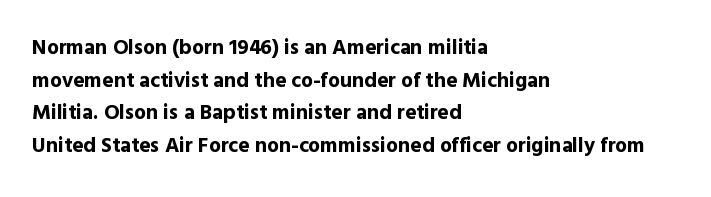
The image shows 21 px bold type, upright; set left-aligned, normal line spacing (1.55x), normal letter spacing, not underlined.
